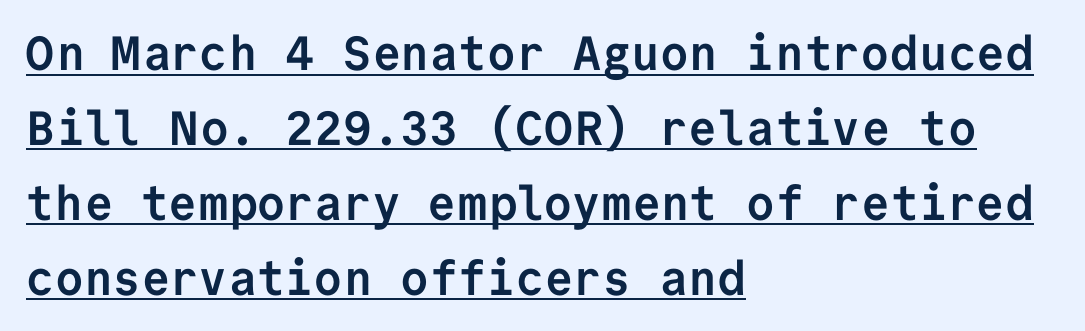
A typesetter would mark this as roman, not italic. The rendering uses a moderate line-height, typical for paragraphs. Think of a typewriter: that constant character pitch is what you see here. Decoration check: the copy is underlined.
